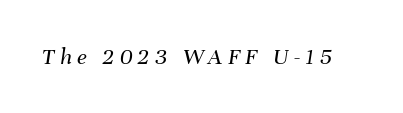
{"italic": "yes", "lean": "right", "slant_degrees": 8, "bold": "no", "underline": "no", "letter_spacing": "wide", "letter_spacing_em": 0.22, "glyph_px": 24}
